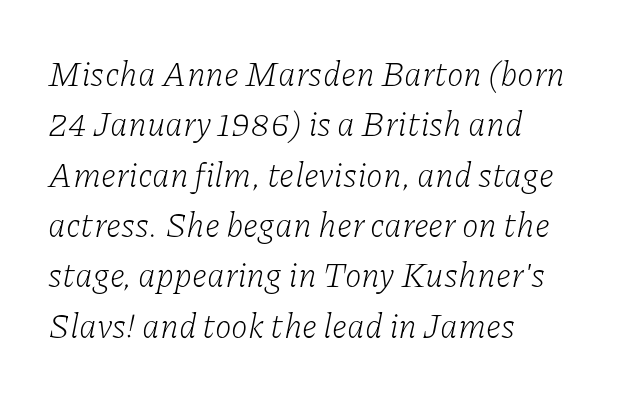
The image shows 34 px light serif type, italic (leaning right); set left-aligned, normal line spacing (1.48x), normal letter spacing, not underlined; low stroke contrast and a medium x-height.
